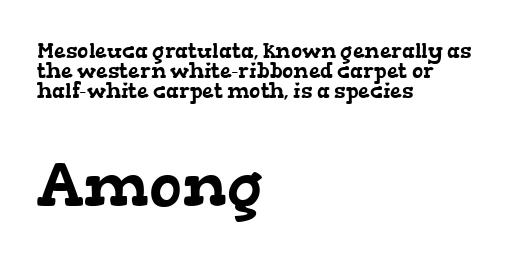
The image shows 62 px wide serif type; set left-aligned, tight line spacing (0.95x), normal letter spacing, not underlined; the second (bottom) block is 2.95x larger; low stroke contrast and a medium x-height.
